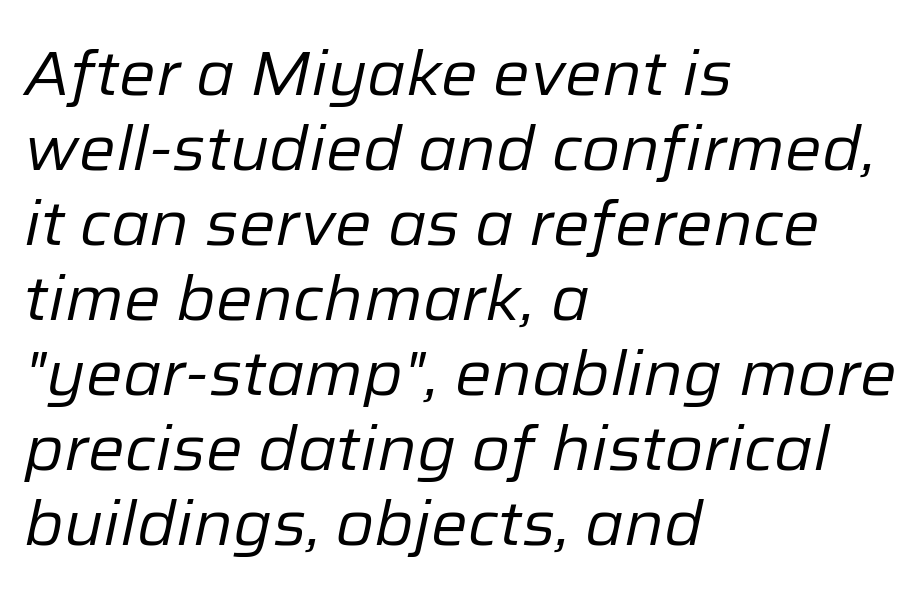
{"italic": "yes", "lean": "right", "slant_degrees": 12, "bold": "no", "weight": "regular", "width": "normal", "stroke_contrast": "low", "x_height": "medium", "monospaced": "no", "underline": "no", "align": "left", "line_spacing_ratio": 1.21, "letter_spacing": "normal", "letter_spacing_em": 0.0, "glyph_px": 62}
